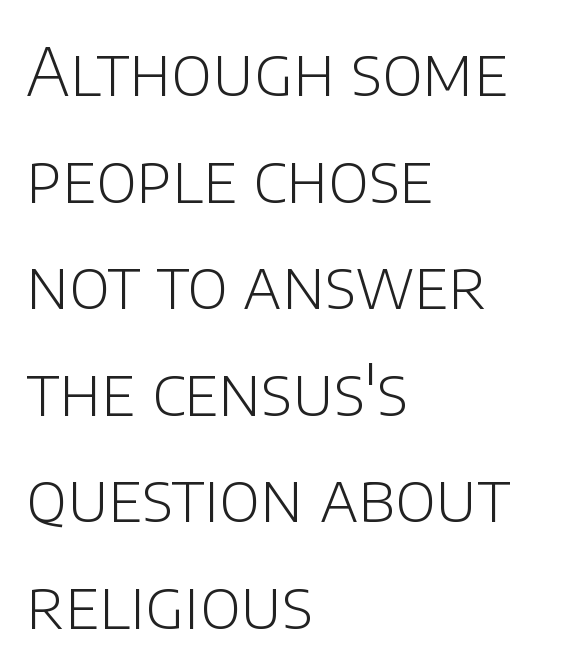
{"serif": "no", "italic": "no", "bold": "no", "weight": "light", "width": "normal", "stroke_contrast": "low", "x_height": "large", "monospaced": "no", "underline": "no", "align": "left", "line_spacing": "normal", "line_spacing_ratio": 1.59, "letter_spacing": "normal", "letter_spacing_em": 0.0, "glyph_px": 67}
